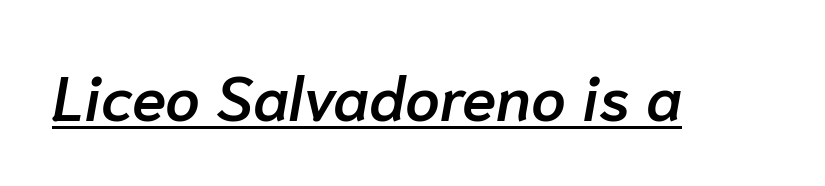
{"italic": "yes", "lean": "right", "slant_degrees": 10, "bold": "semi", "weight": "semibold", "width": "normal", "stroke_contrast": "low", "x_height": "medium", "monospaced": "no", "underline": "yes", "letter_spacing": "normal", "letter_spacing_em": 0.0, "glyph_px": 62}
